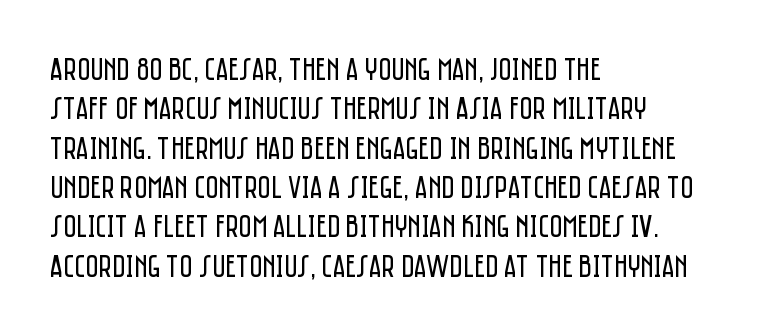
The specimen reads as upright at a glance. The glyphs are unaccompanied by any horizontal stroke below them. The tracking reads as untouched default to a designer's eye. The letters carry no serifs — their stems end cleanly without finishing strokes.
